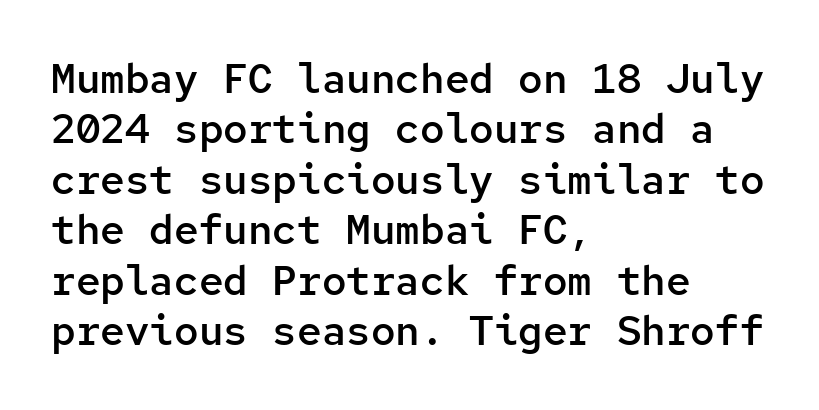
Q: Is the text bold? A: Semi-bold.
Q: Is the text italic (slanted)? A: No, it is upright.
Q: Is the typeface a serif or a sans-serif typeface? A: Sans-serif.
Q: Is the text underlined? A: No.
Q: How is the paragraph aligned? A: Left-aligned.
Q: Is the spacing between letters normal or unusually wide? A: Normal.
Q: Width (condensed, normal, or wide)? A: Normal.
Q: Stroke contrast? A: Low.
Q: x-height? A: Medium.
Q: Monospaced? A: Yes.
